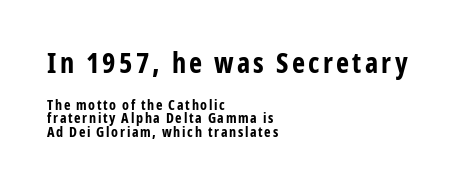
The image shows 28 px bold, condensed sans-serif type, upright; set left-aligned, tight line spacing (0.97x), not underlined; the first (top) block is 2.0x larger; low stroke contrast and a medium x-height.
